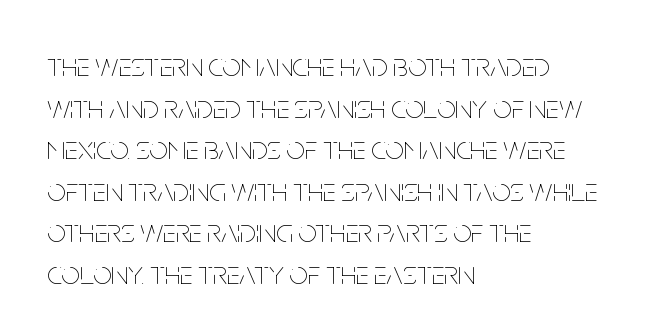
Q: Is the text bold? A: No.
Q: Is the text italic (slanted)? A: No, it is upright.
Q: Is the text underlined? A: No.
Q: How is the paragraph aligned? A: Left-aligned.
Q: Is the spacing between letters normal or unusually wide? A: Normal.
Q: Is the spacing between lines tight, normal or loose? A: Normal.
Q: Width (condensed, normal, or wide)? A: Condensed.
Q: Stroke contrast? A: Low.
Q: x-height? A: Large.
Q: Monospaced? A: No.
